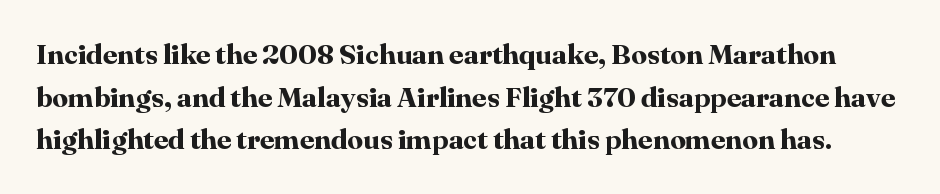
Q: Is the text bold? A: Yes.
Q: Is the text italic (slanted)? A: No, it is upright.
Q: Is the typeface a serif or a sans-serif typeface? A: Serif.
Q: Is the text underlined? A: No.
Q: Is the spacing between letters normal or unusually wide? A: Normal.
Q: Is the spacing between lines tight, normal or loose? A: Normal.
Q: Width (condensed, normal, or wide)? A: Normal.
Q: Stroke contrast? A: High.
Q: x-height? A: Medium.
Q: Monospaced? A: No.
